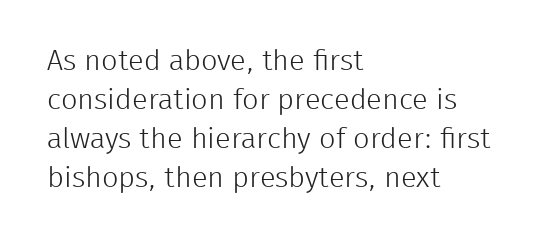
{"serif": "no", "italic": "no", "bold": "no", "weight": "light", "width": "normal", "stroke_contrast": "low", "x_height": "medium", "monospaced": "no", "underline": "no", "align": "left", "line_spacing": "normal", "line_spacing_ratio": 1.35, "letter_spacing": "normal", "letter_spacing_em": 0.0, "glyph_px": 29}
